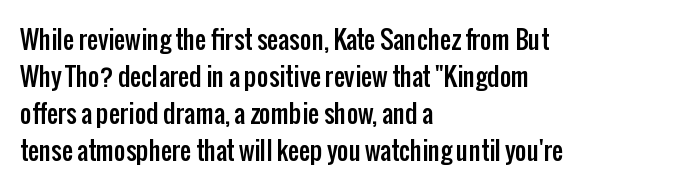
Q: Is the text italic (slanted)? A: No, it is upright.
Q: Is the text underlined? A: No.
Q: How is the paragraph aligned? A: Left-aligned.
Q: Is the spacing between letters normal or unusually wide? A: Normal.
Q: Is the spacing between lines tight, normal or loose? A: Normal.
